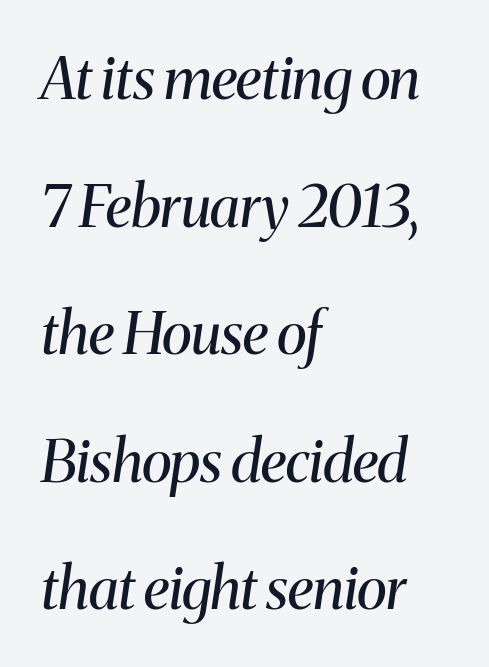
The image shows 58 px regular-weight serif type, italic (leaning right); set left-aligned, loose line spacing (2.2x), normal letter spacing, not underlined; medium stroke contrast and a medium x-height.
